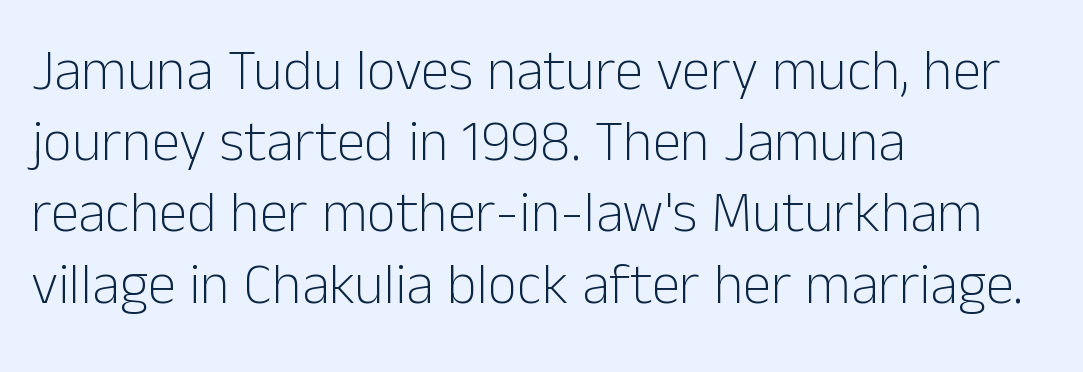
The rendering keeps characters at their native spacing. The letterforms sit at book weight or below. Varying glyph widths throughout — classic text-font behaviour. The string is rendered with underlining switched off. Every character sits straight up, as roman type does.
